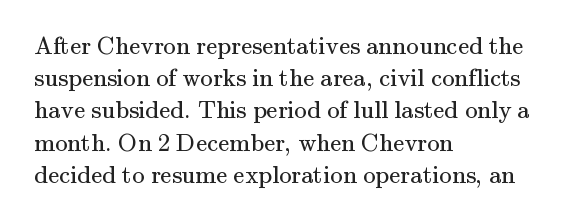
{"italic": "no", "bold": "no", "underline": "no", "align": "left", "line_spacing": "normal", "line_spacing_ratio": 1.29, "letter_spacing": "normal", "letter_spacing_em": 0.0, "glyph_px": 25}
